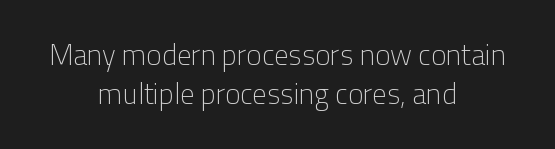
What's the leading like? Ordinary, nothing unusual. This sample uses a sans-serif face. Character widths vary here, with narrow letters taking less room than wide ones. Heaviness? Minimal to ordinary, like unemphasized prose. Underline: absent. The gaps between neighbouring characters are ordinary and unremarkable.
